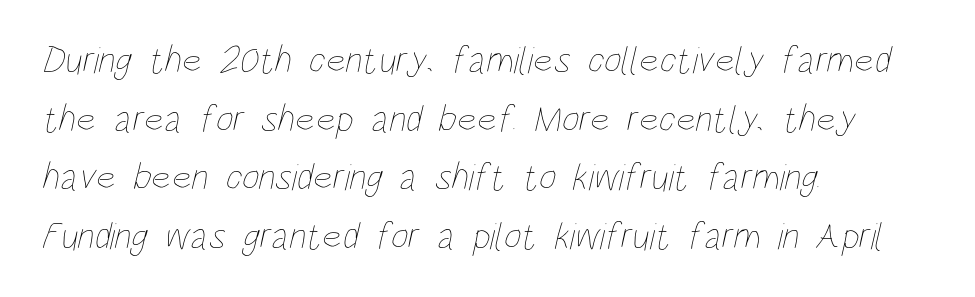
{"bold": "no", "weight": "thin", "width": "condensed", "stroke_contrast": "low", "x_height": "large", "monospaced": "no", "underline": "no", "align": "left", "line_spacing": "normal", "line_spacing_ratio": 1.54, "letter_spacing": "normal", "letter_spacing_em": 0.0, "glyph_px": 38}
